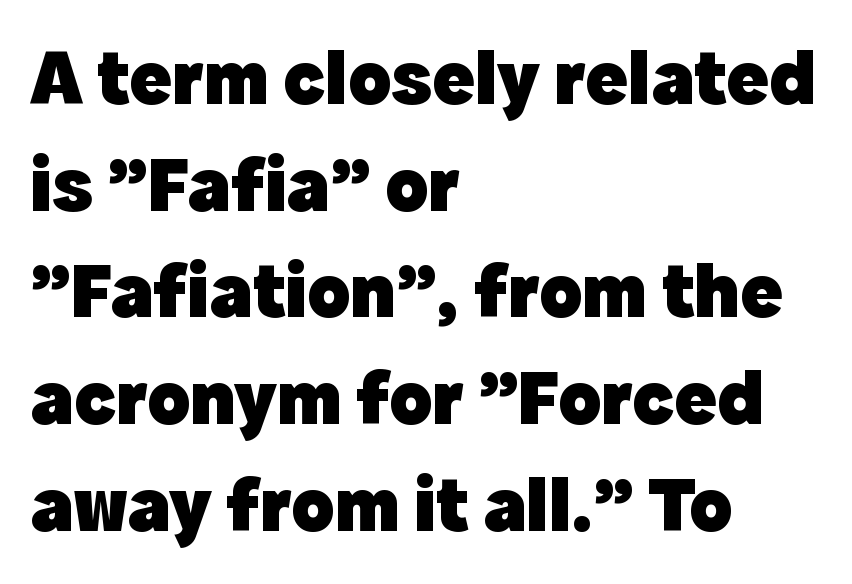
The image shows 79 px heavy sans-serif type, upright; set left-aligned, normal line spacing (1.35x), normal letter spacing, not underlined; a medium x-height.
